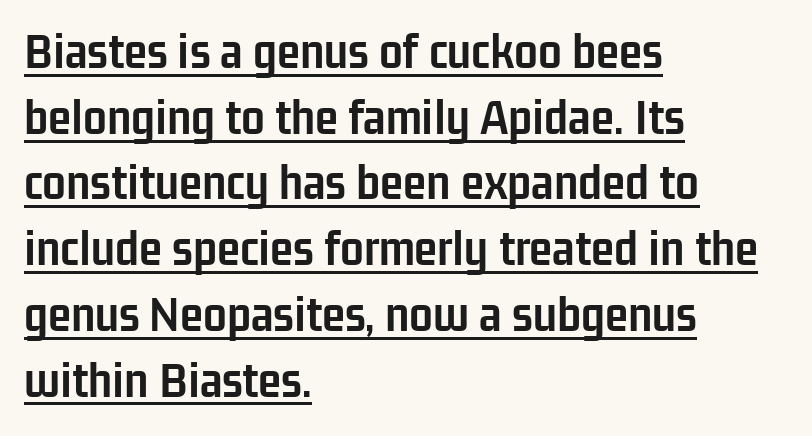
Q: Is the text bold? A: Yes.
Q: Is the text italic (slanted)? A: No, it is upright.
Q: Is the typeface a serif or a sans-serif typeface? A: Sans-serif.
Q: Is the text underlined? A: Yes.
Q: How is the paragraph aligned? A: Left-aligned.
Q: Is the spacing between letters normal or unusually wide? A: Normal.
Q: Width (condensed, normal, or wide)? A: Condensed.
Q: Stroke contrast? A: Low.
Q: x-height? A: Medium.
Q: Monospaced? A: No.
